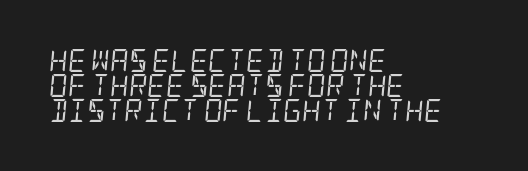
{"italic": "yes", "lean": "right", "slant_degrees": 5, "bold": "no", "underline": "no", "align": "left", "line_spacing": "tight", "line_spacing_ratio": 1.08, "letter_spacing": "normal", "letter_spacing_em": 0.0, "glyph_px": 23}
